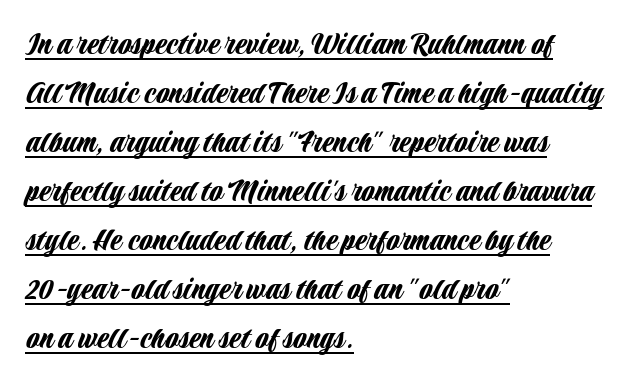
{"serif": "no", "width": "condensed", "stroke_contrast": "low", "x_height": "large", "monospaced": "no", "underline": "yes", "align": "left", "line_spacing": "normal", "line_spacing_ratio": 1.44, "letter_spacing": "normal", "letter_spacing_em": 0.0, "glyph_px": 34}
